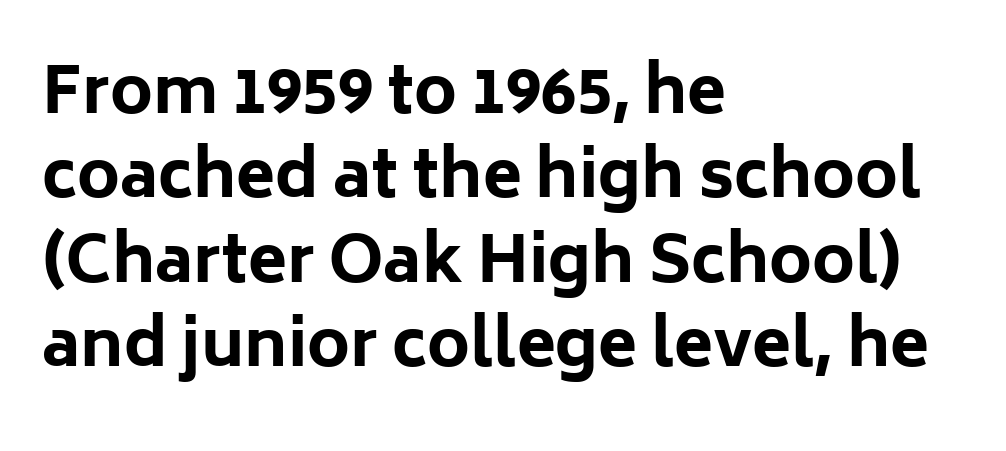
Spacing between characters is what you'd get straight out of the box. Look at the bottom of the vertical strokes: they stop flat, with no serifs. Students, observe: this is what conventionally led text looks like. The glyphs are unaccompanied by any horizontal stroke below them. Each glyph is drawn with heavy, bold strokes. Upright lettering throughout.
